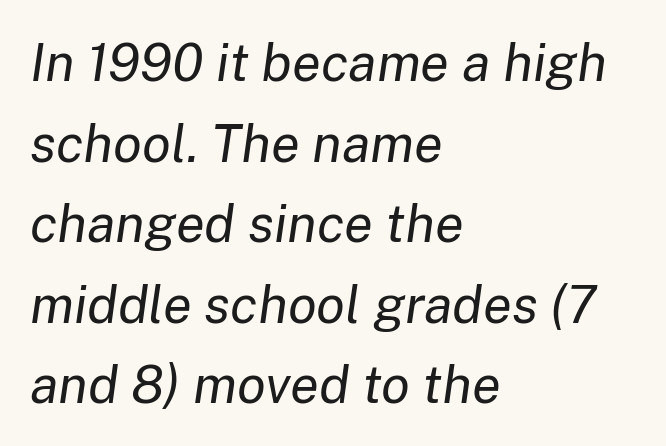
The image shows 53 px regular-weight type, italic (leaning right); set left-aligned, normal line spacing (1.52x), normal letter spacing, not underlined; low stroke contrast and a medium x-height.
